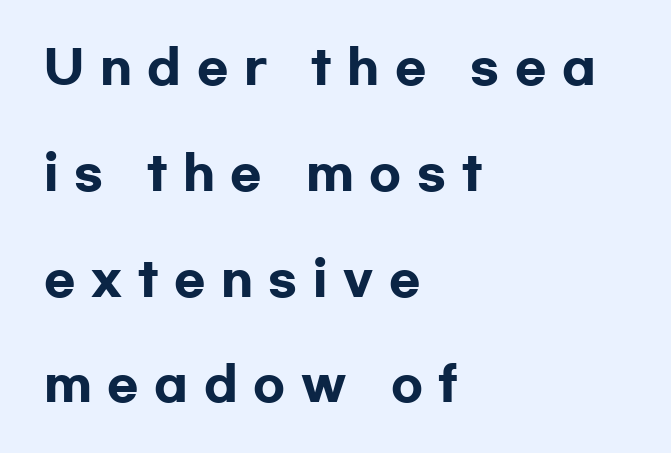
Q: Is the text bold? A: Yes.
Q: Is the text italic (slanted)? A: No, it is upright.
Q: Is the typeface a serif or a sans-serif typeface? A: Sans-serif.
Q: Is the text underlined? A: No.
Q: How is the paragraph aligned? A: Left-aligned.
Q: Is the spacing between letters normal or unusually wide? A: Unusually wide.
Q: Is the spacing between lines tight, normal or loose? A: Loose.
Q: Width (condensed, normal, or wide)? A: Wide.
Q: Stroke contrast? A: Low.
Q: x-height? A: Medium.
Q: Monospaced? A: No.
